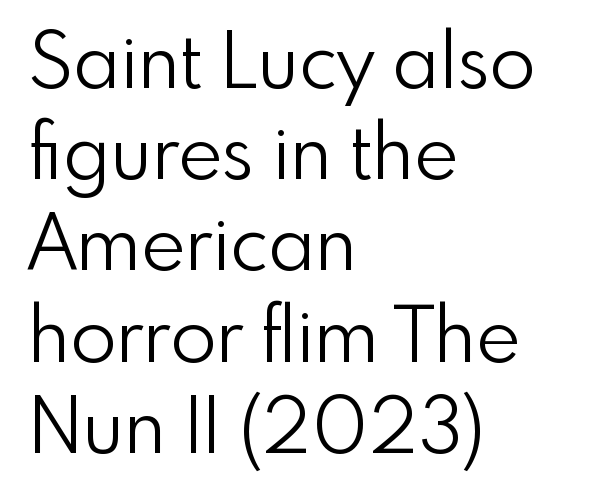
Compared with a centered layout, this one pins lines to the left instead. The area under the type is left untouched. You can tell it's not italic because the verticals are truly vertical. The rendering uses natural spacing where letterforms have individual widths. In terms of letterform style, serifs are entirely absent. Heaviness? Minimal to ordinary, like unemphasized prose.
